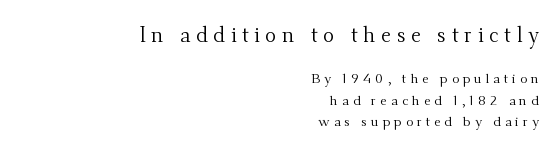
The passage shown is not underscored anywhere. Someone cranked the tracking dial way up on this one. The lettering stays uniformly vertical, giving the passage a roman look. The setting favours the right margin, as signatures and pull-quotes sometimes do. Top chunk: large. Bottom chunk: small.
